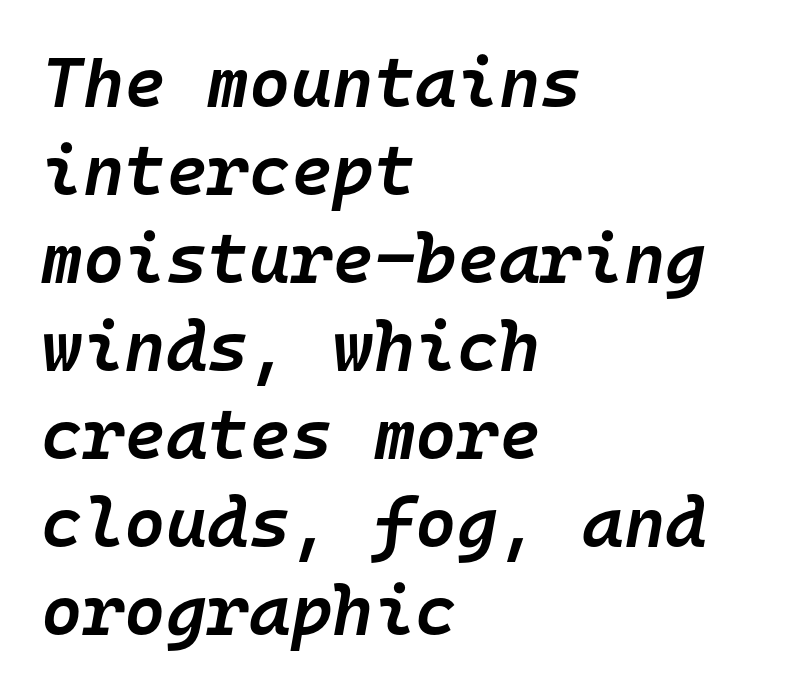
Q: Is the text bold? A: Semi-bold.
Q: Is the text italic (slanted)? A: Yes, it leans right by about 10 degrees.
Q: Is the text underlined? A: No.
Q: How is the paragraph aligned? A: Left-aligned.
Q: Is the spacing between letters normal or unusually wide? A: Normal.
Q: Width (condensed, normal, or wide)? A: Normal.
Q: Stroke contrast? A: Low.
Q: x-height? A: Medium.
Q: Monospaced? A: Yes.
